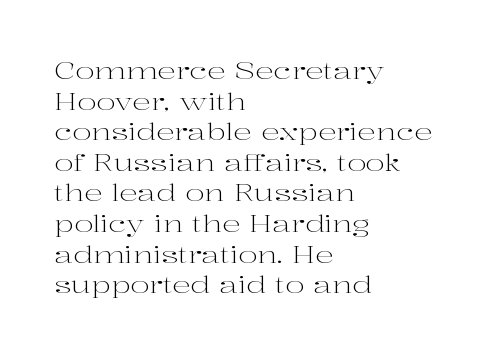
Vertical spacing — default. The text block is weighted toward the left margin, trailing off unevenly rightward. The baseline area is clear. These lines keep a tight, regular rhythm from letter to letter. No extra ink here — the face is not bold.
